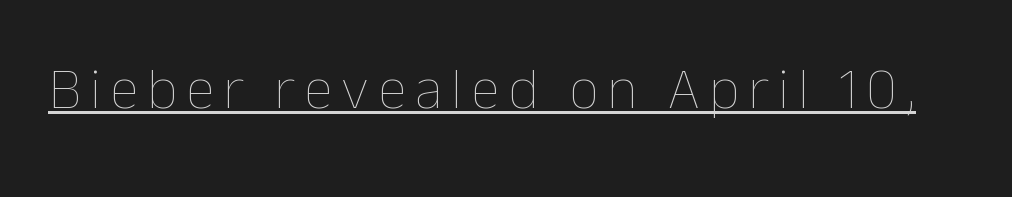
Q: Is the text bold? A: No.
Q: Is the text italic (slanted)? A: No, it is upright.
Q: Is the text underlined? A: Yes.
Q: Width (condensed, normal, or wide)? A: Normal.
Q: Stroke contrast? A: Low.
Q: x-height? A: Medium.
Q: Monospaced? A: No.
